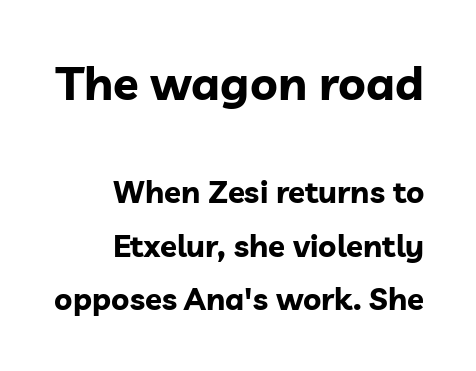
Look at the glyph heights: the upper group is clearly the bigger setting. Caption: multi-line text, flush right, ragged left. These lines are rendered in a variable-pitch font. The letters sit at their default tracking, neither squeezed nor spread.
